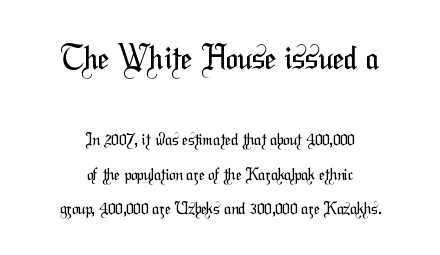
The image shows 32 px regular-weight, condensed sans-serif type; set centered, loose line spacing (2.15x), normal letter spacing, not underlined; the first (top) block is 2.0x larger; medium stroke contrast and a medium x-height.
